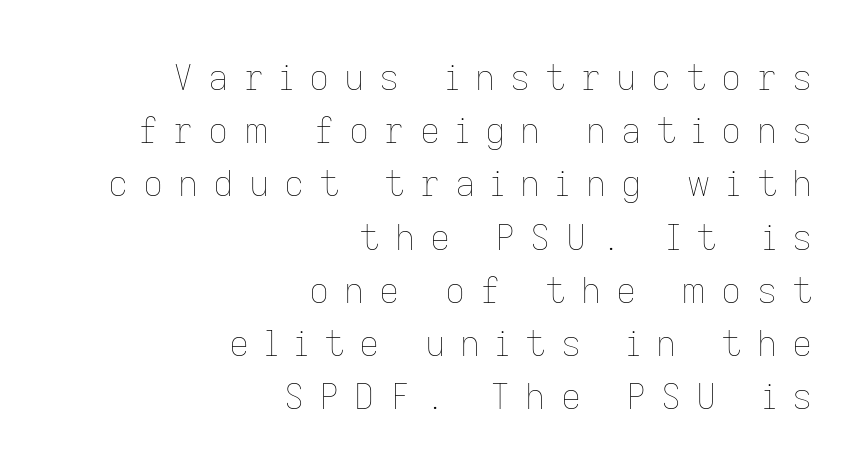
{"italic": "no", "bold": "no", "weight": "thin", "width": "normal", "stroke_contrast": "low", "x_height": "medium", "monospaced": "no", "underline": "no", "align": "right", "line_spacing": "normal", "line_spacing_ratio": 1.52, "letter_spacing": "wide", "letter_spacing_em": 0.43, "glyph_px": 35}
